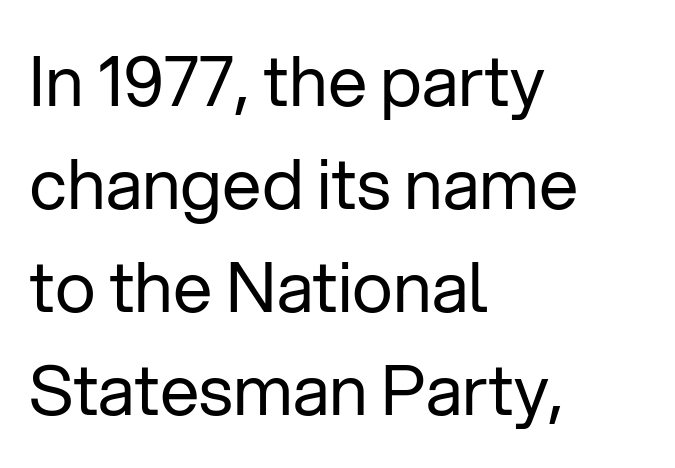
Q: Is the text bold? A: No.
Q: Is the text italic (slanted)? A: No, it is upright.
Q: Is the typeface a serif or a sans-serif typeface? A: Sans-serif.
Q: Is the text underlined? A: No.
Q: How is the paragraph aligned? A: Left-aligned.
Q: Is the spacing between letters normal or unusually wide? A: Normal.
Q: Is the spacing between lines tight, normal or loose? A: Normal.
Q: Width (condensed, normal, or wide)? A: Normal.
Q: Stroke contrast? A: Low.
Q: x-height? A: Medium.
Q: Monospaced? A: No.
